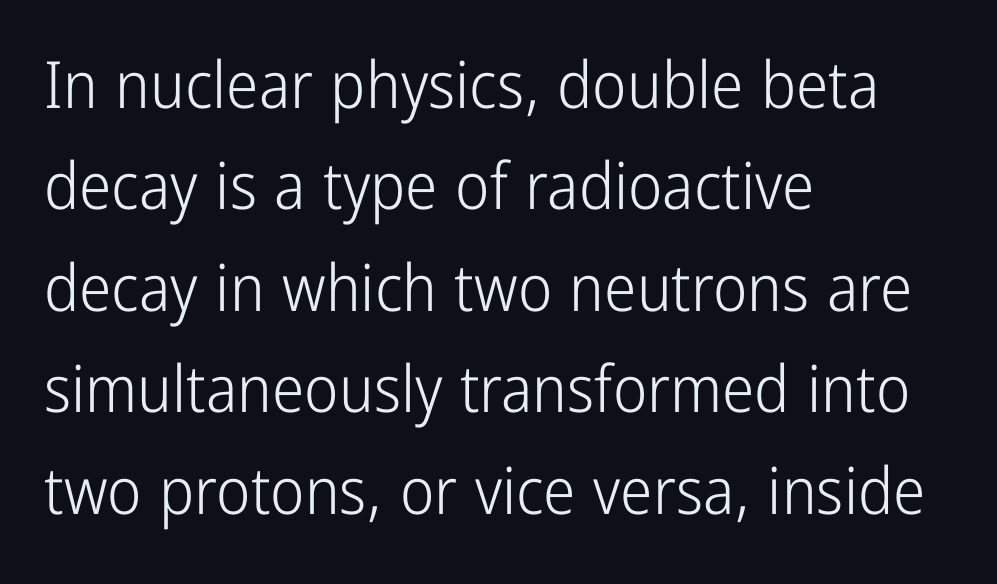
Posture: upright roman. Regular leading. This sample is left-justified, so line endings fall wherever the words run out. Character widths vary here, with narrow letters taking less room than wide ones.
